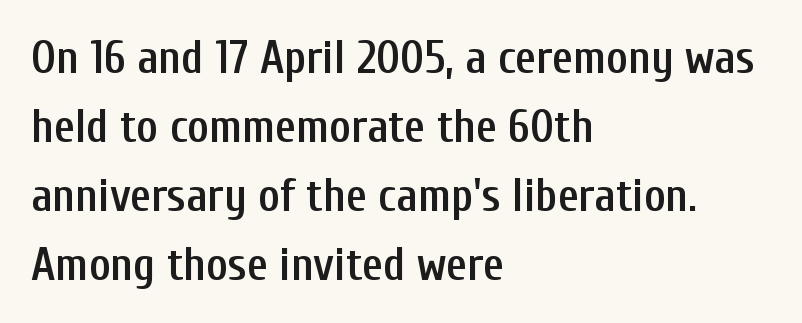
{"serif": "no", "italic": "no", "bold": "semi", "weight": "semibold", "width": "condensed", "stroke_contrast": "low", "x_height": "medium", "monospaced": "no", "underline": "no", "align": "left", "line_spacing": "normal", "line_spacing_ratio": 1.5, "letter_spacing": "normal", "letter_spacing_em": 0.0, "glyph_px": 46}
